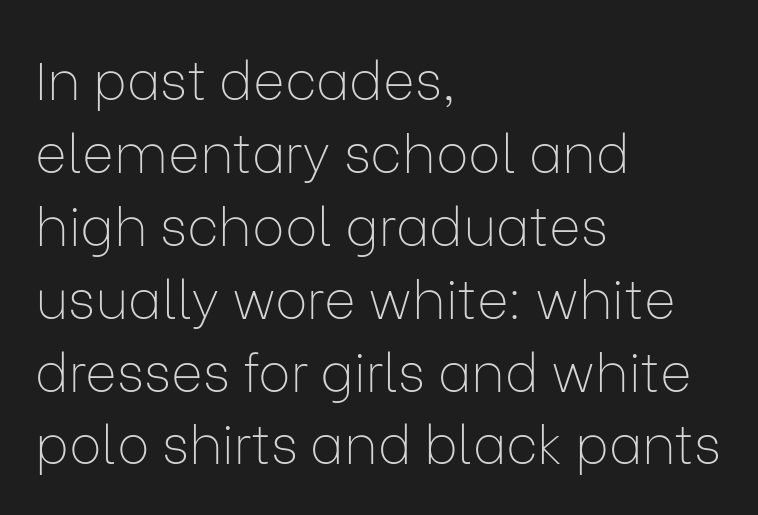
The image shows 54 px thin sans-serif type, upright; set left-aligned, normal line spacing (1.35x), normal letter spacing, not underlined; low stroke contrast and a medium x-height.
